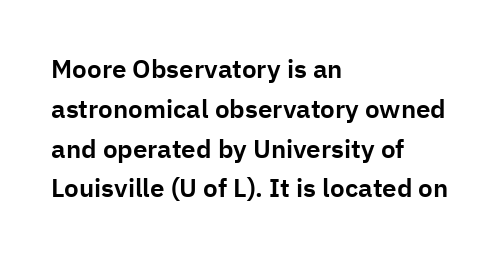
{"italic": "no", "underline": "no", "align": "left", "line_spacing": "normal", "line_spacing_ratio": 1.53, "letter_spacing": "normal", "letter_spacing_em": 0.0, "glyph_px": 26}
